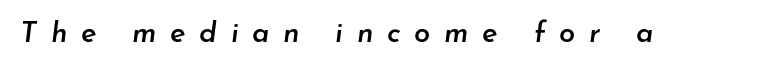
The rendering uses a semibold face; strokes are thickened but not to full bold. Decoration check: the copy has no underline. The face used here is proportionally spaced, like ordinary book or web type. Every character sits at an angle, as italics do.
